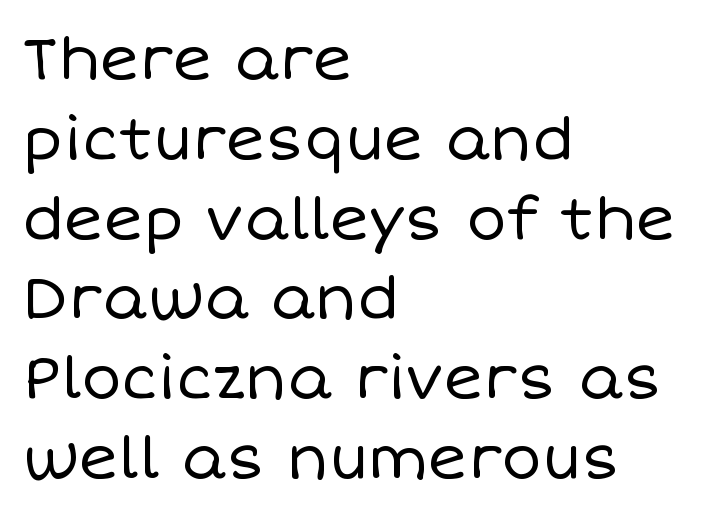
These lines stack with their left ends in a neat column. The face used here is rendered with its standard letterfit. Weight: not bold — regular or lighter. Summary of vertical rhythm: regular, with standard interline spacing. The letters advance in unequal steps, a hallmark of proportional type.
